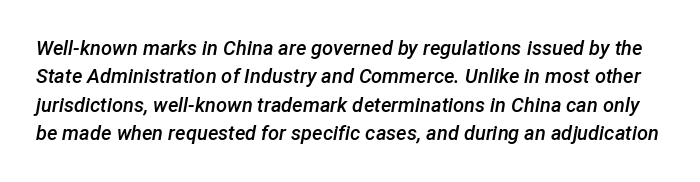
{"italic": "yes", "lean": "right", "slant_degrees": 12, "bold": "semi", "underline": "no", "line_spacing": "normal", "line_spacing_ratio": 1.42, "letter_spacing": "normal", "letter_spacing_em": 0.0, "glyph_px": 20}
